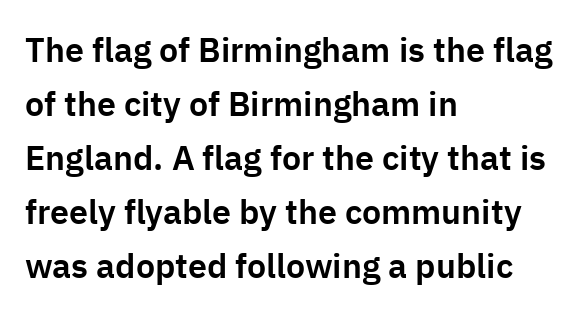
Q: Is the text italic (slanted)? A: No, it is upright.
Q: Is the typeface a serif or a sans-serif typeface? A: Sans-serif.
Q: Is the text underlined? A: No.
Q: How is the paragraph aligned? A: Left-aligned.
Q: Is the spacing between letters normal or unusually wide? A: Normal.
Q: Is the spacing between lines tight, normal or loose? A: Normal.
Q: Width (condensed, normal, or wide)? A: Normal.
Q: Stroke contrast? A: Low.
Q: x-height? A: Medium.
Q: Monospaced? A: No.
